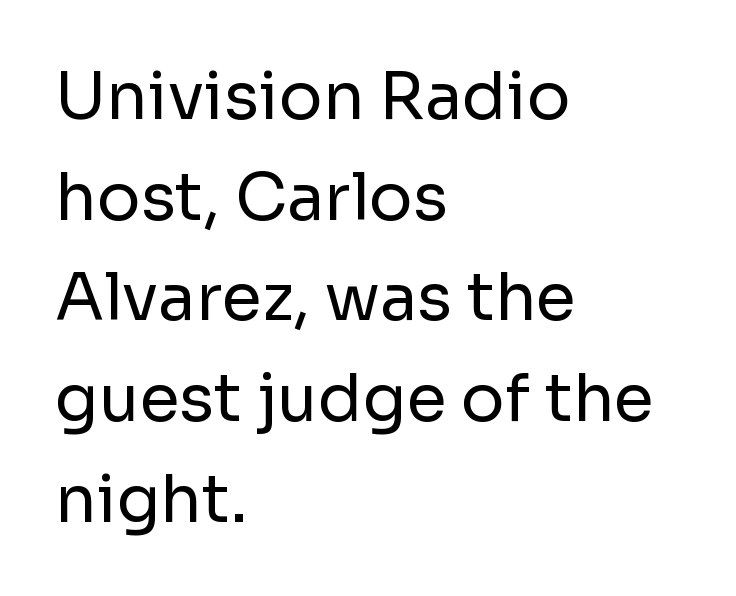
The image shows 65 px regular-weight sans-serif type, upright; set left-aligned, normal line spacing (1.55x), normal letter spacing, not underlined; low stroke contrast and a medium x-height.
